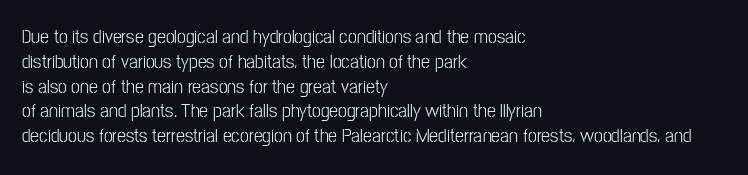
{"italic": "no", "bold": "no", "underline": "no", "align": "left", "line_spacing_ratio": 1.24, "letter_spacing": "normal", "letter_spacing_em": 0.0, "glyph_px": 20}
